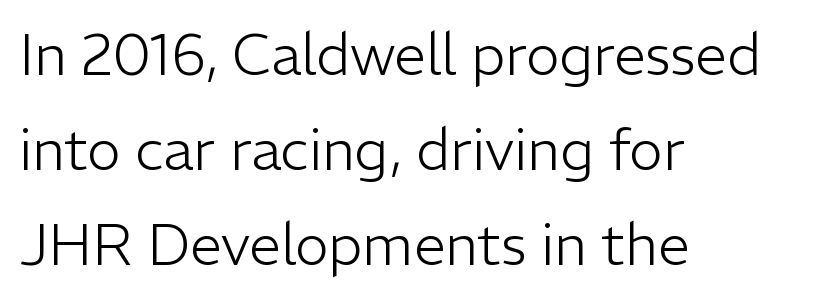
Underlining? Definitely not there. This sample has the flowing, uneven cadence of proportional lettering. Horizontal bands of white between lines are of average thickness. Tall strokes in this sample are plumb rather than angled. In CSS terms this would be text-align: left.
